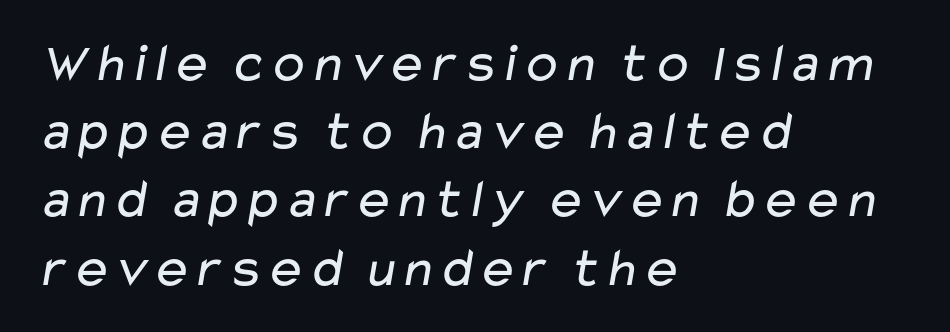
Line beginnings align vertically; line endings do not. Plain, unruled lines of type. Unlike a traditional serif, this face leaves its strokes unadorned. Looks like regular typesetting: each glyph gets only the width it needs. Nothing unusual about the tracking: characters are spaced as the font intends.
